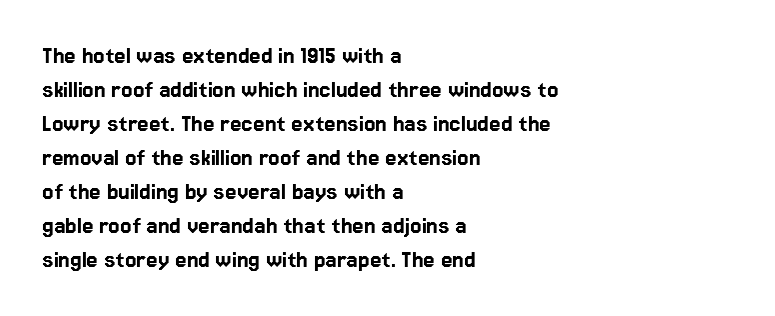
Q: Is the text italic (slanted)? A: No, it is upright.
Q: Is the text underlined? A: No.
Q: How is the paragraph aligned? A: Left-aligned.
Q: Is the spacing between letters normal or unusually wide? A: Normal.
Q: Is the spacing between lines tight, normal or loose? A: Normal.
